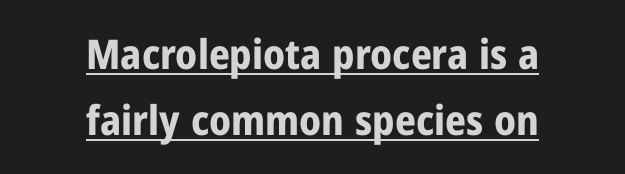
Emphasis is given by a line drawn under the lettering. This sample keeps an unexceptional amount of space between lines. Do the characters align in a grid? No, the font is proportional. Does the copy run flush right? No — it is centered line by line. Stroke thickness is high; the sample reads as a true bold.
